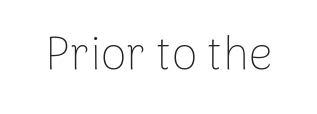
Underline: absent. The typography opts for an upright posture over an oblique one. Letterform terminals end flat and unadorned throughout the passage. This reads as an unemphasized weight, regular at the heaviest. In terms of letterspacing, this is plain default setting. You could not count columns in this text — the font is proportionally spaced.
